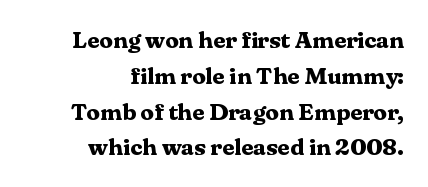
Q: Is the text bold? A: Yes.
Q: Is the text italic (slanted)? A: No, it is upright.
Q: Is the text underlined? A: No.
Q: How is the paragraph aligned? A: Right-aligned.
Q: Is the spacing between letters normal or unusually wide? A: Normal.
Q: Is the spacing between lines tight, normal or loose? A: Normal.
